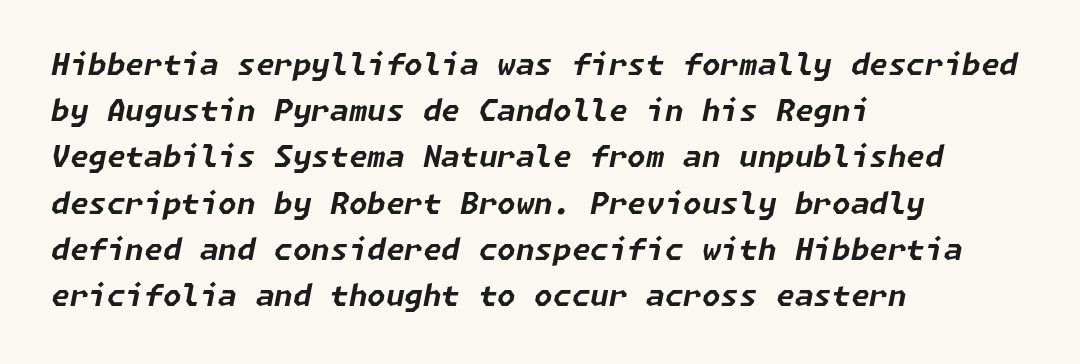
What's the leading like? Ordinary, nothing unusual. The type is set solid horizontally, with unmodified tracking. Short and long lines alike share a common starting point at left. Lines of text with bare space underneath. A typesetter would mark this as italic. Chunky letters — that's bold for sure.
